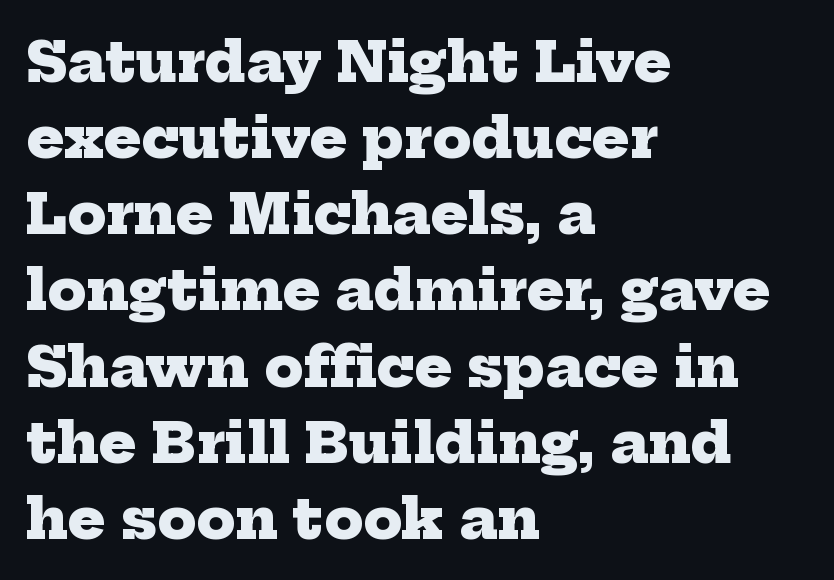
Emphasis by weight is at full strength: bold. Layout note: lines flush left. The font family rendered here belongs to the serif group. In terms of letterspacing, this is plain default setting. Is this a fixed-width face? No — the glyphs have proportional, varying widths.
